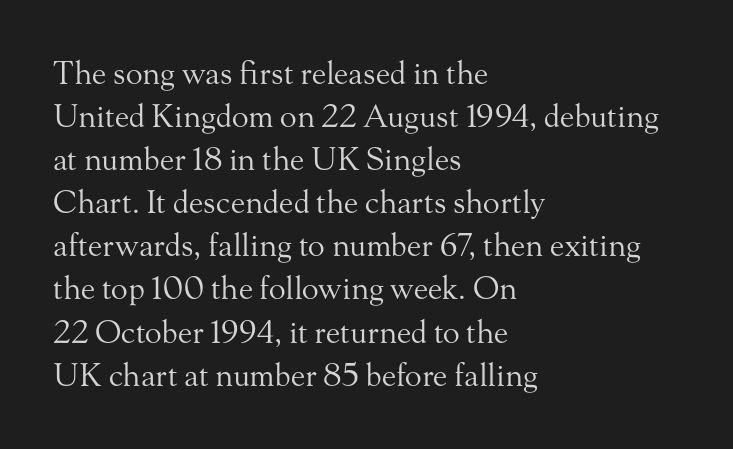
The image shows 31 px regular-weight serif type, upright; set left-aligned, normal line spacing (1.39x), normal letter spacing, not underlined; medium stroke contrast and a small x-height.
